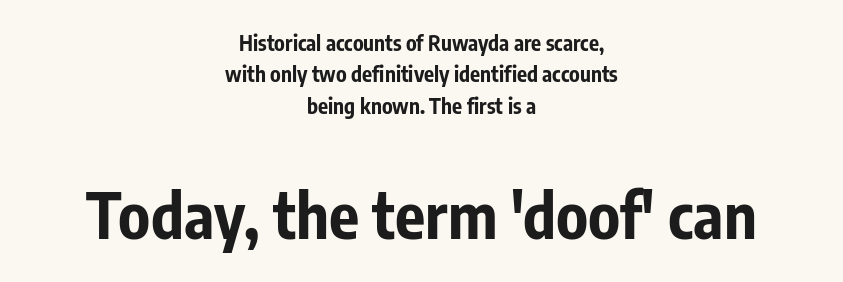
The lettering stays uniformly vertical, giving the passage a roman look. One glance says typical: line gaps are just what's usual. How heavy is the stroke? Heavy — this is a bold. Decoration check: the copy has no underline. Does the bottom block carry the larger type? Yes, it does.
